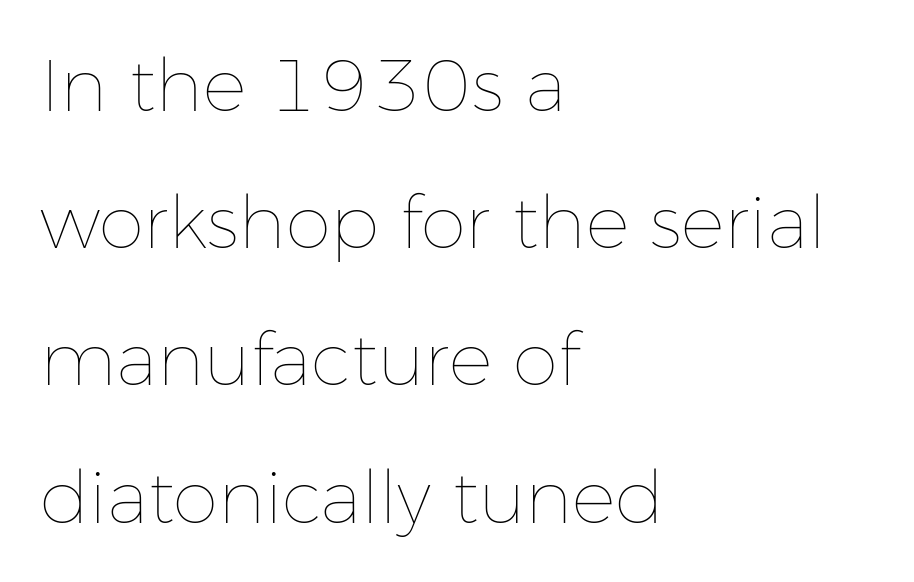
The letters advance in unequal steps, a hallmark of proportional type. In terms of posture, this sample is upright. Rule under the text: the space is simply empty. Horizontal alignment here is leftward, the default for most running prose. Characters follow at the spacing the type designer built in. Letters have the restrained weight of plain body copy at most.
